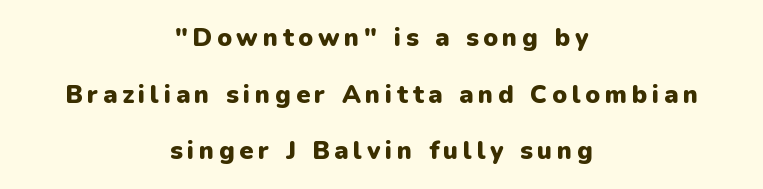
{"italic": "no", "bold": "yes", "underline": "no", "align": "center", "line_spacing": "loose", "line_spacing_ratio": 2.27, "glyph_px": 25}
